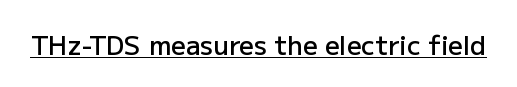
The image shows 26 px text type, upright; set normal letter spacing, underlined.
